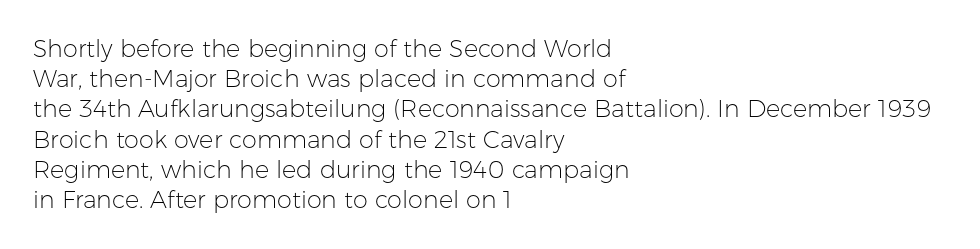
The image shows 24 px text type, upright; set left-aligned, normal line spacing (1.26x), normal letter spacing, not underlined.
